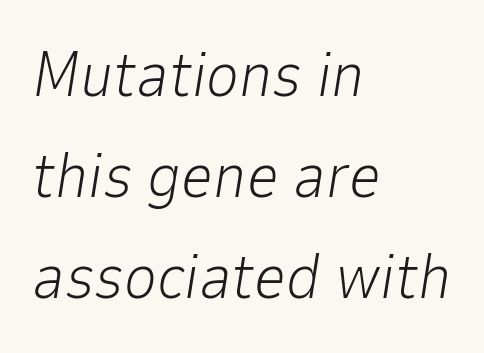
The passage shown stacks its lines at a standard gap. Stems and bowls with no extra thickness — not bold. Decoration check: the copy has no underline. The text carries the slant typical of an italic or oblique font. The passage is arranged the way most books set body copy — flush left.
